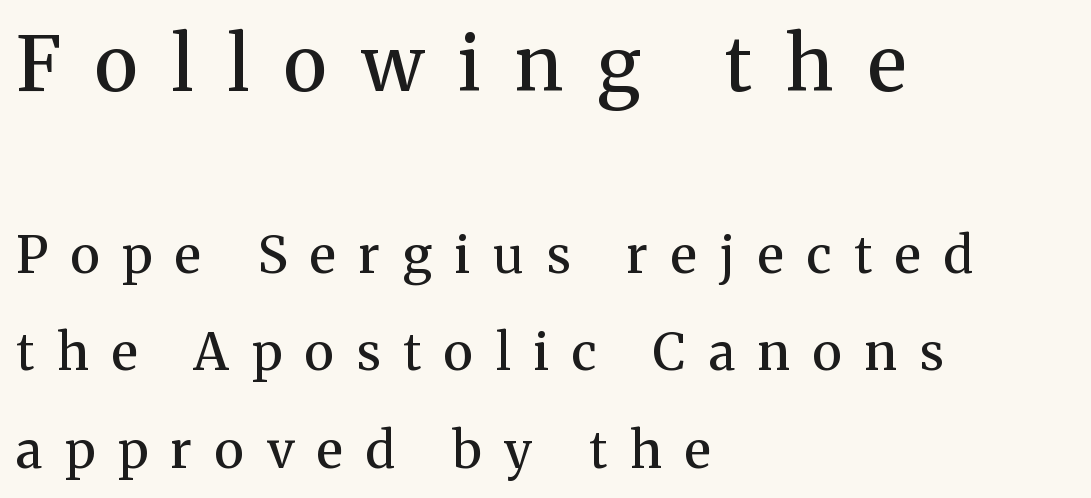
Q: Is the text bold? A: Semi-bold.
Q: Is the text italic (slanted)? A: No, it is upright.
Q: Is the typeface a serif or a sans-serif typeface? A: Serif.
Q: Is the text underlined? A: No.
Q: How is the paragraph aligned? A: Left-aligned.
Q: Is the spacing between letters normal or unusually wide? A: Unusually wide.
Q: Is the spacing between lines tight, normal or loose? A: Loose.
Q: Which block of text is set in a larger size, the first (top) or the second (bottom)? A: The first (top) one.
Q: Width (condensed, normal, or wide)? A: Normal.
Q: Stroke contrast? A: Medium.
Q: x-height? A: Medium.
Q: Monospaced? A: No.
